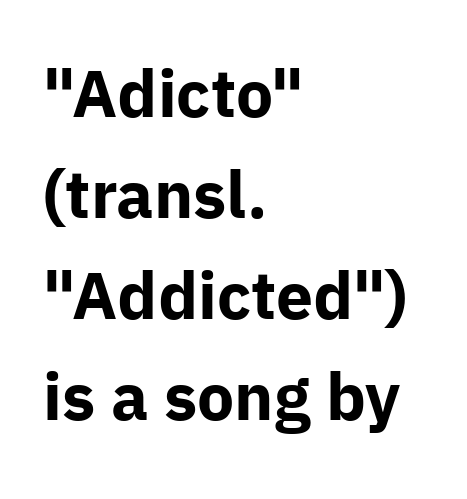
Q: Is the text bold? A: Yes.
Q: Is the text italic (slanted)? A: No, it is upright.
Q: Is the typeface a serif or a sans-serif typeface? A: Sans-serif.
Q: Is the text underlined? A: No.
Q: How is the paragraph aligned? A: Left-aligned.
Q: Is the spacing between letters normal or unusually wide? A: Normal.
Q: Is the spacing between lines tight, normal or loose? A: Normal.
Q: Width (condensed, normal, or wide)? A: Normal.
Q: Stroke contrast? A: Low.
Q: x-height? A: Medium.
Q: Monospaced? A: No.
